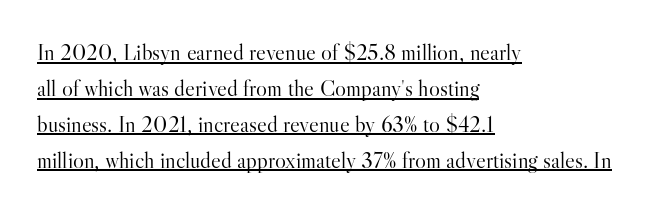
The face used here appears with an underline applied. The passage shown stacks its lines at a standard gap. Posture: upright roman. Stroke thickness stays within the range of a standard reading face or lighter. This sample uses plain, unmodified letter spacing.
